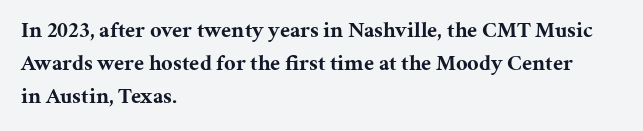
{"italic": "no", "bold": "yes", "underline": "no", "align": "left", "line_spacing": "normal", "line_spacing_ratio": 1.49, "letter_spacing": "normal", "letter_spacing_em": 0.0, "glyph_px": 22}
